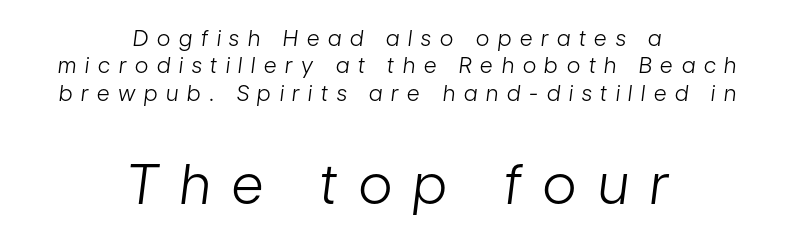
{"italic": "yes", "lean": "right", "slant_degrees": 7, "bold": "no", "weight": "light", "width": "condensed", "stroke_contrast": "low", "x_height": "medium", "monospaced": "no", "underline": "no", "align": "center", "line_spacing_ratio": 1.24, "letter_spacing": "wide", "letter_spacing_em": 0.4, "larger_block": "second", "size_ratio": 2.5, "glyph_px": 55}
